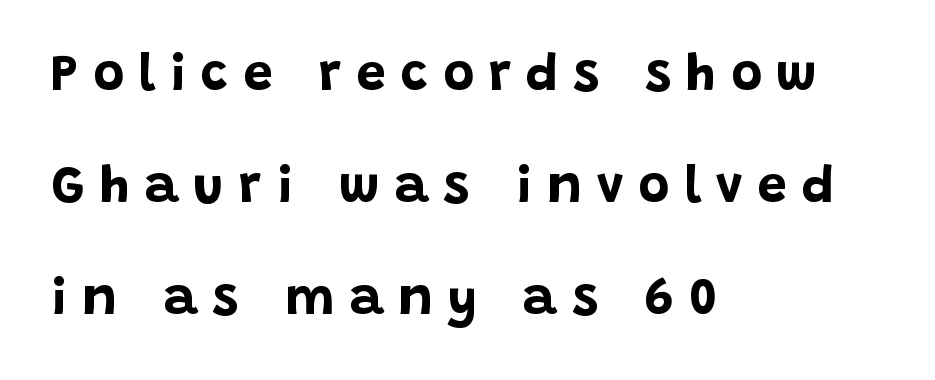
{"serif": "no", "italic": "no", "bold": "yes", "weight": "bold", "width": "normal", "stroke_contrast": "low", "x_height": "large", "monospaced": "no", "underline": "no", "align": "left", "line_spacing": "loose", "line_spacing_ratio": 2.11, "letter_spacing": "wide", "letter_spacing_em": 0.28, "glyph_px": 53}
